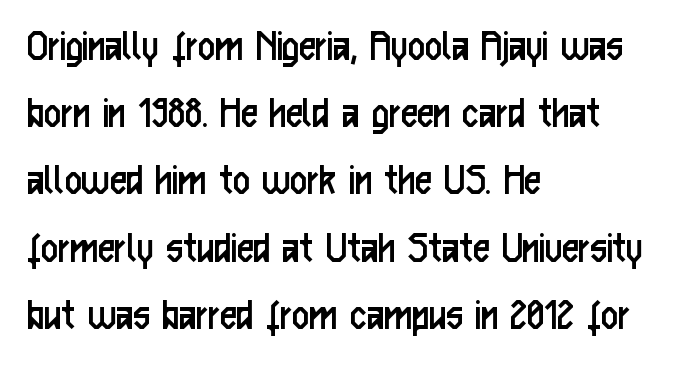
The image shows 47 px regular-weight, condensed sans-serif type, upright; set left-aligned, normal line spacing (1.43x), normal letter spacing, not underlined; low stroke contrast and a medium x-height.
